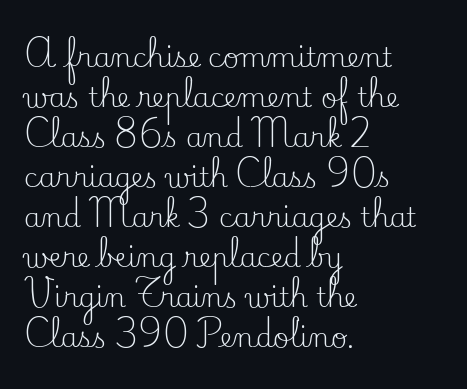
The image shows 27 px text type, upright; set left-aligned, normal line spacing (1.48x), normal letter spacing, not underlined.
